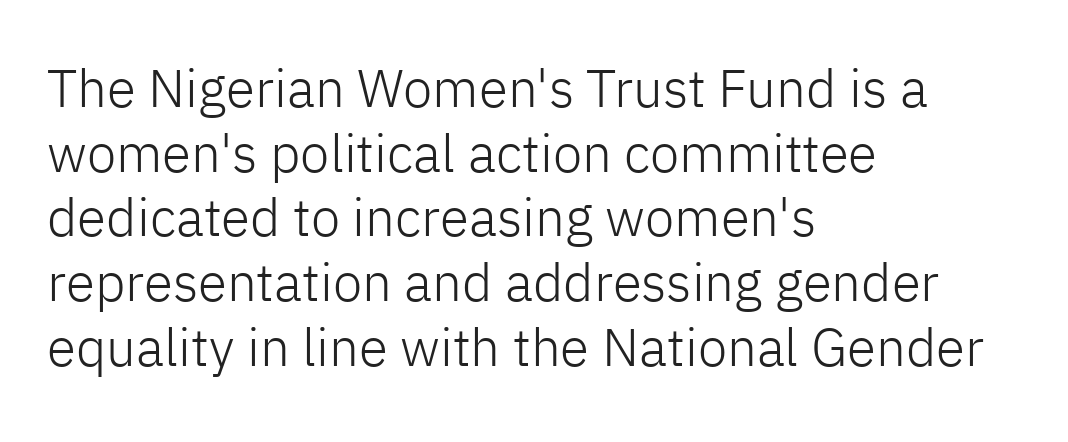
Q: Is the text bold? A: No.
Q: Is the text italic (slanted)? A: No, it is upright.
Q: Is the typeface a serif or a sans-serif typeface? A: Sans-serif.
Q: Is the text underlined? A: No.
Q: How is the paragraph aligned? A: Left-aligned.
Q: Is the spacing between letters normal or unusually wide? A: Normal.
Q: Width (condensed, normal, or wide)? A: Normal.
Q: Stroke contrast? A: Low.
Q: x-height? A: Medium.
Q: Monospaced? A: No.
